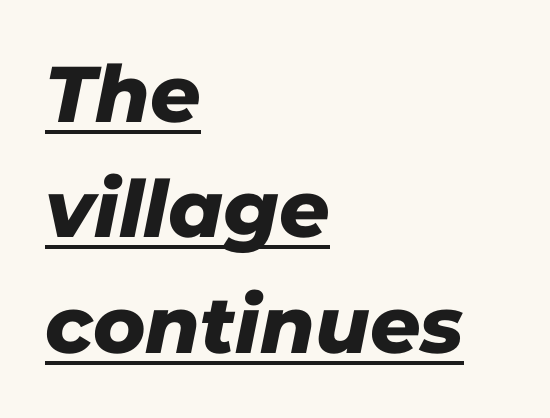
The image shows 79 px sans-serif type; set left-aligned, normal line spacing (1.46x), normal letter spacing, underlined; low stroke contrast and a medium x-height.
